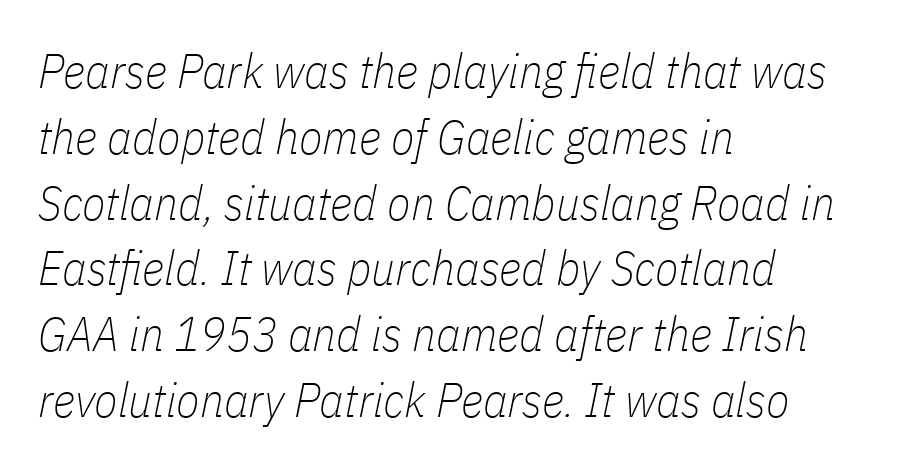
Note the varied advance widths — an 'i' is clearly narrower than an 'm'. Tracking value appears to be zero — textbook default spacing. If you drew a ruler down the left edge, every line would touch it. The block of text has a typical density, with ordinary space between rows.
